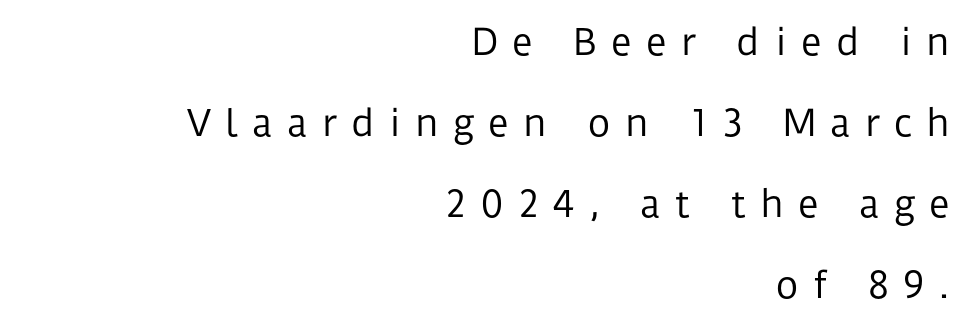
{"serif": "no", "italic": "no", "bold": "no", "weight": "regular", "width": "normal", "stroke_contrast": "low", "x_height": "medium", "monospaced": "no", "underline": "no", "align": "right", "line_spacing": "loose", "line_spacing_ratio": 2.25, "letter_spacing": "wide", "letter_spacing_em": 0.39, "glyph_px": 36}
